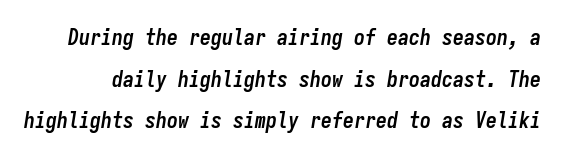
Q: Is the text bold? A: Yes.
Q: Is the text italic (slanted)? A: Yes, it leans right by about 9 degrees.
Q: Is the text underlined? A: No.
Q: Is the spacing between letters normal or unusually wide? A: Normal.
